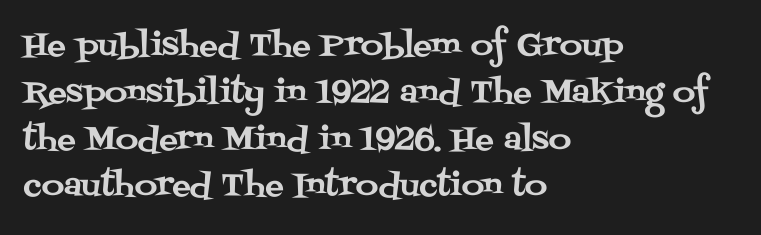
In terms of letterform style, serifs are clearly present. Compared with a centered layout, this one pins lines to the left instead. Is there any slant? The stems are plumb. You could not count columns in this text — the font is proportionally spaced. Each word holds together tightly as a unit, with standard inter-letter gaps.
